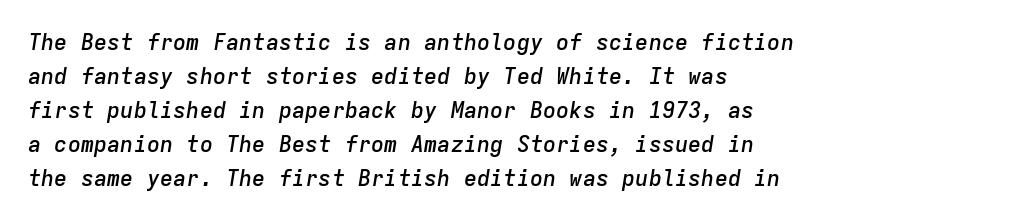
{"italic": "yes", "lean": "right", "slant_degrees": 9, "bold": "semi", "underline": "no", "align": "left", "line_spacing": "normal", "line_spacing_ratio": 1.54, "letter_spacing": "normal", "letter_spacing_em": 0.0, "glyph_px": 22}
